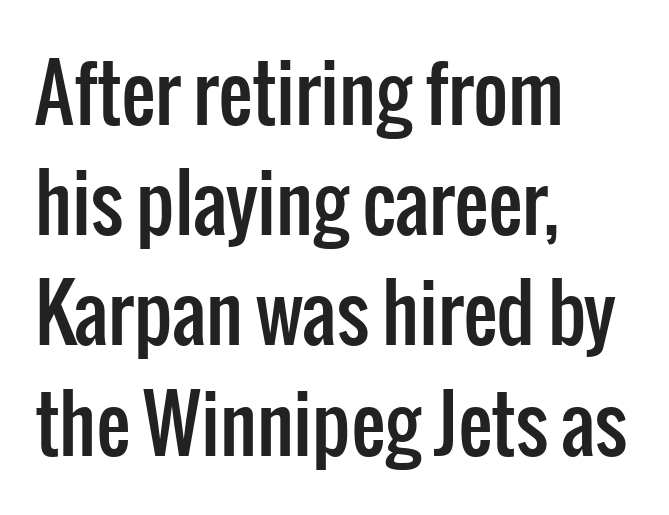
{"serif": "no", "italic": "no", "width": "condensed", "stroke_contrast": "low", "x_height": "medium", "monospaced": "no", "underline": "no", "align": "left", "line_spacing": "normal", "line_spacing_ratio": 1.45, "letter_spacing": "normal", "letter_spacing_em": 0.0, "glyph_px": 76}
